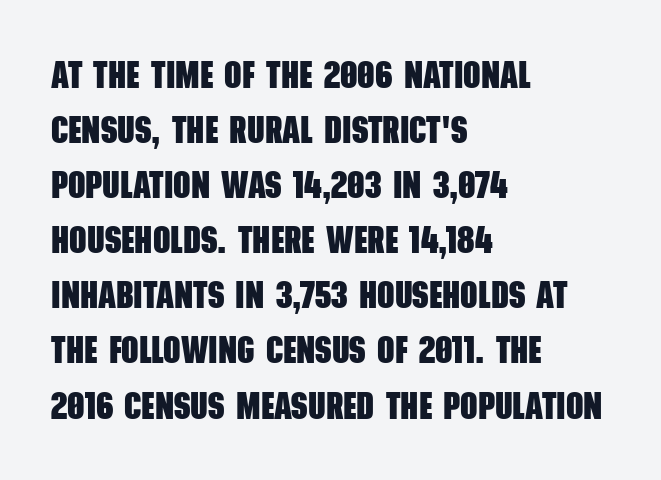
Q: Is the text bold? A: Yes.
Q: Is the typeface a serif or a sans-serif typeface? A: Sans-serif.
Q: Is the text underlined? A: No.
Q: How is the paragraph aligned? A: Left-aligned.
Q: Is the spacing between letters normal or unusually wide? A: Normal.
Q: Is the spacing between lines tight, normal or loose? A: Normal.
Q: Width (condensed, normal, or wide)? A: Condensed.
Q: Stroke contrast? A: Low.
Q: x-height? A: Large.
Q: Monospaced? A: No.
